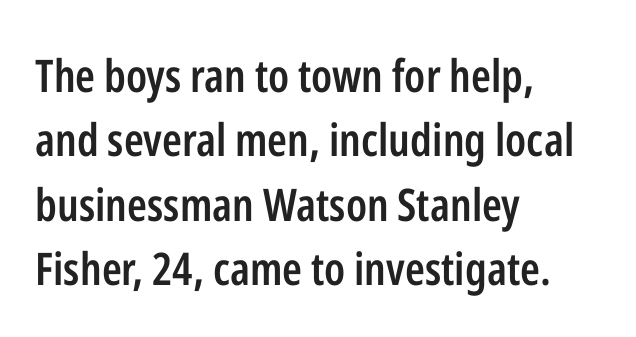
The typesetter chose a ragged-right arrangement here. Beneath every word, the page is bare. Words appear dense and cohesive because spacing is normal. The type family on display is of the sans-serif kind. Each glyph is drawn with semibold strokes, heavier than normal yet not fully bold.
